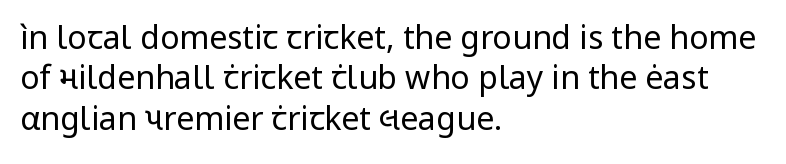
The image shows 32 px regular-weight sans-serif type, upright; set left-aligned, normal line spacing (1.26x), normal letter spacing, not underlined; low stroke contrast and a medium x-height.
